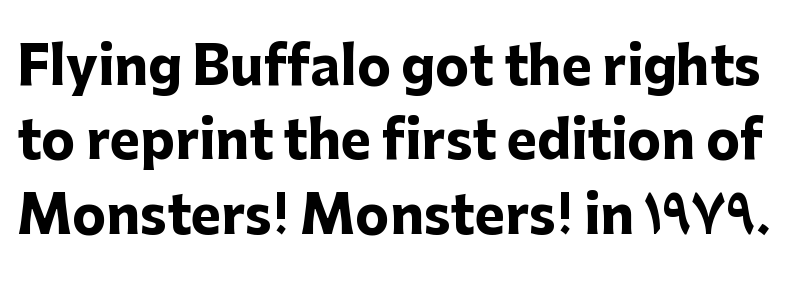
The image shows 51 px heavy sans-serif type, upright; set normal line spacing (1.46x), normal letter spacing, not underlined; low stroke contrast and a medium x-height.
